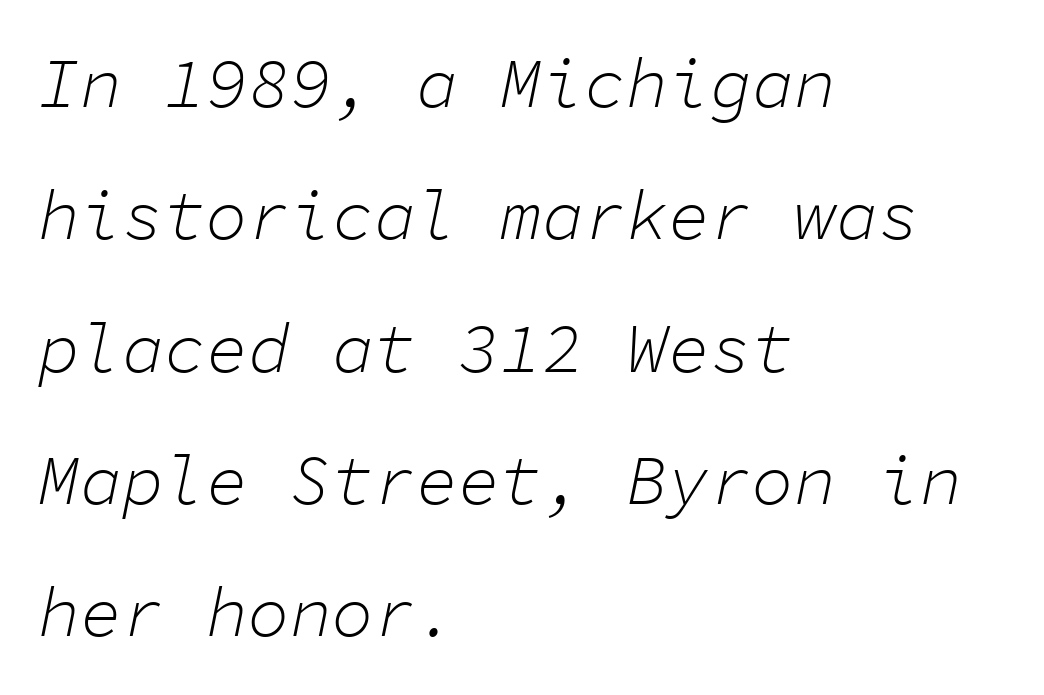
The image shows 70 px light type, italic (leaning right), monospaced; set left-aligned, line spacing 1.89x, normal letter spacing, not underlined; low stroke contrast and a medium x-height.
